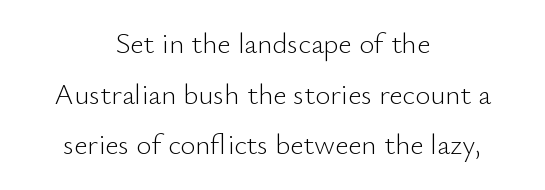
{"serif": "no", "italic": "no", "bold": "no", "weight": "light", "width": "normal", "stroke_contrast": "low", "x_height": "small", "monospaced": "no", "underline": "no", "align": "center", "line_spacing_ratio": 1.75, "letter_spacing": "normal", "letter_spacing_em": 0.0, "glyph_px": 29}
